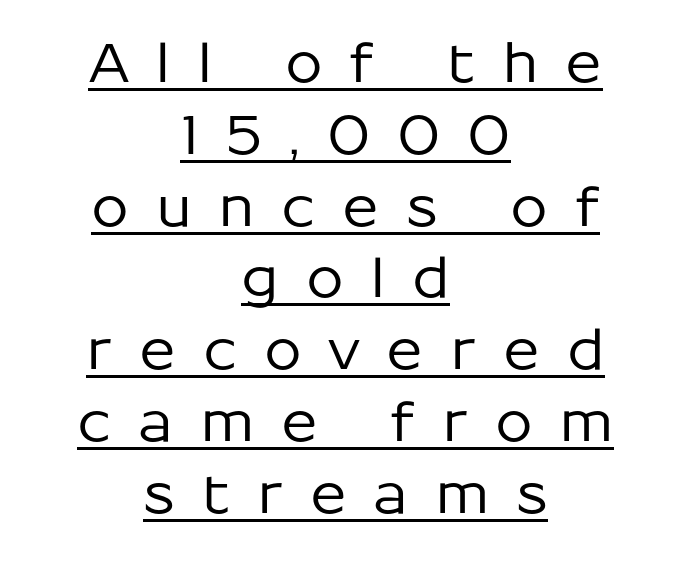
{"serif": "no", "italic": "no", "width": "normal", "stroke_contrast": "low", "x_height": "medium", "monospaced": "no", "underline": "yes", "align": "center", "line_spacing": "normal", "line_spacing_ratio": 1.33, "letter_spacing": "wide", "letter_spacing_em": 0.49, "glyph_px": 54}
